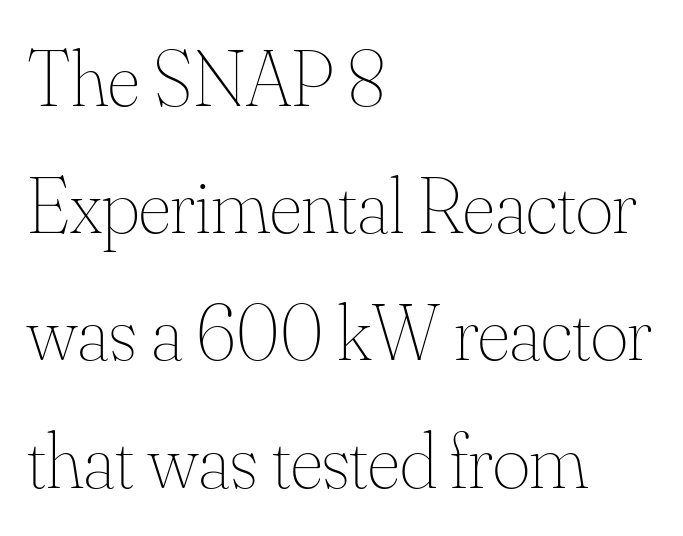
The letters look calm and open, with moderate or lighter stems. Honestly, the letter spacing is just normal — you wouldn't notice it. Plain, unruled lines of type. The passage shown is typed in a proportional face where columns would drift.
